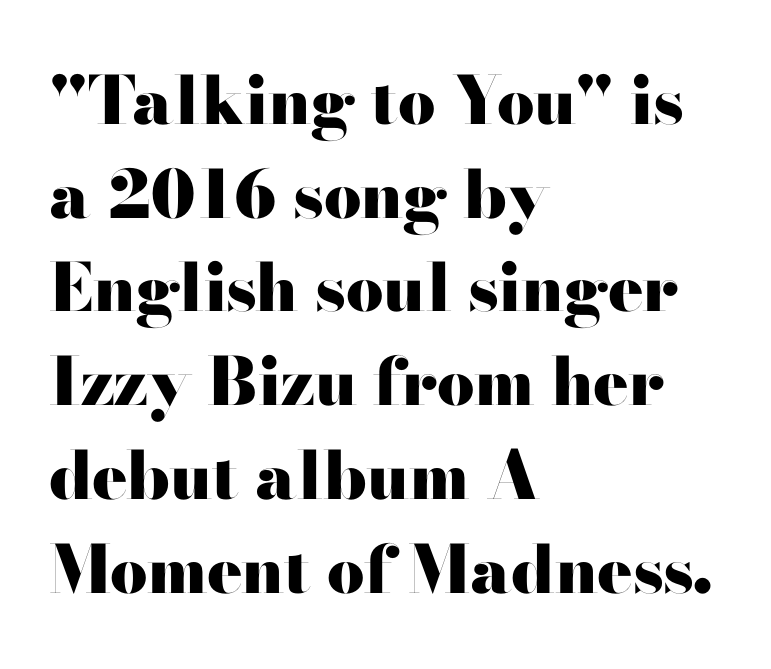
{"serif": "no", "italic": "no", "bold": "yes", "weight": "heavy", "width": "wide", "stroke_contrast": "high", "x_height": "small", "monospaced": "no", "underline": "no", "align": "left", "line_spacing": "normal", "line_spacing_ratio": 1.42, "letter_spacing": "normal", "letter_spacing_em": 0.0, "glyph_px": 66}
